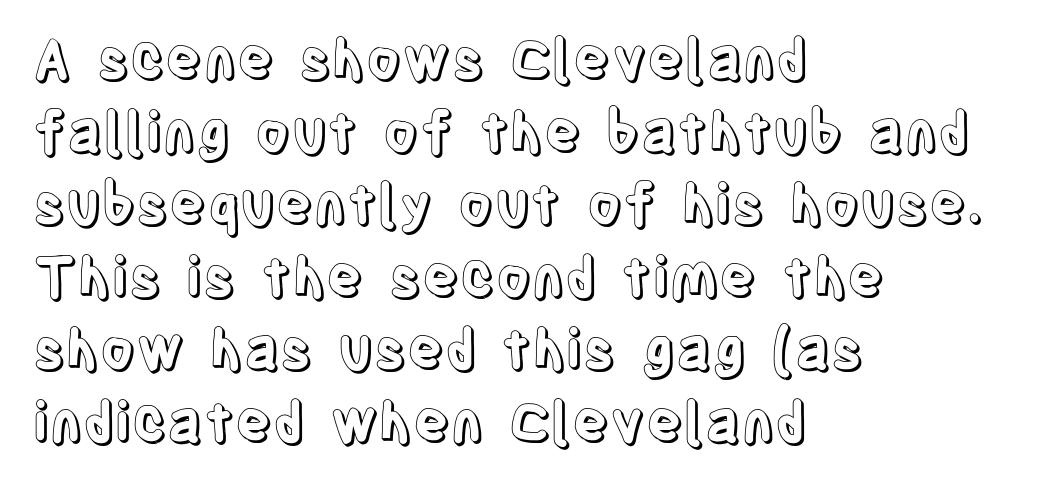
{"italic": "no", "width": "condensed", "x_height": "large", "monospaced": "no", "underline": "no", "align": "left", "line_spacing": "normal", "line_spacing_ratio": 1.32, "letter_spacing": "normal", "letter_spacing_em": 0.0, "glyph_px": 55}
